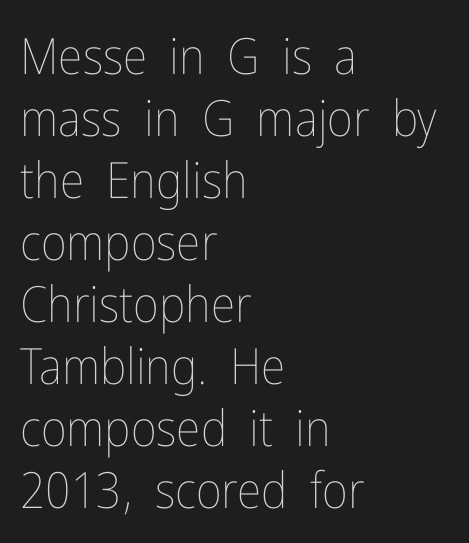
Q: Is the text bold? A: No.
Q: Is the text italic (slanted)? A: No, it is upright.
Q: Is the text underlined? A: No.
Q: How is the paragraph aligned? A: Left-aligned.
Q: Is the spacing between letters normal or unusually wide? A: Normal.
Q: Width (condensed, normal, or wide)? A: Condensed.
Q: Stroke contrast? A: Low.
Q: x-height? A: Medium.
Q: Monospaced? A: No.
